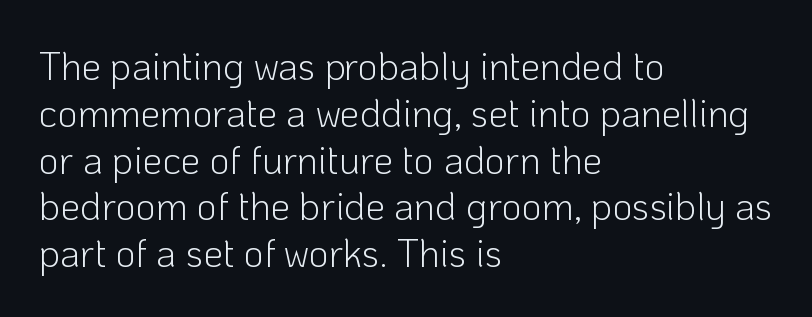
Q: Is the text bold? A: No.
Q: Is the text italic (slanted)? A: No, it is upright.
Q: Is the typeface a serif or a sans-serif typeface? A: Sans-serif.
Q: Is the text underlined? A: No.
Q: How is the paragraph aligned? A: Left-aligned.
Q: Is the spacing between letters normal or unusually wide? A: Normal.
Q: Width (condensed, normal, or wide)? A: Normal.
Q: Stroke contrast? A: Low.
Q: x-height? A: Medium.
Q: Monospaced? A: No.
